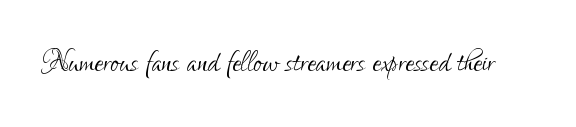
Stroke terminals: plain, sans-serif. The face used here is proportionally spaced, like ordinary book or web type. Unmarked baselines from the first word to the last. Heft: none added — not bold. Here the glyphs are tracked normally, forming tight word shapes.
